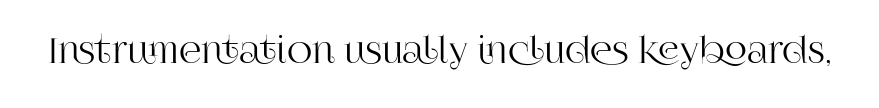
The image shows 35 px serif type, upright; set normal letter spacing, not underlined; high stroke contrast and a large x-height.
